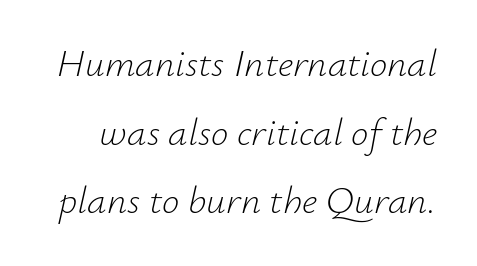
Q: Is the text bold? A: No.
Q: Is the text italic (slanted)? A: Yes, it leans right by about 12 degrees.
Q: Is the text underlined? A: No.
Q: Is the spacing between letters normal or unusually wide? A: Normal.
Q: Width (condensed, normal, or wide)? A: Normal.
Q: Stroke contrast? A: Low.
Q: x-height? A: Small.
Q: Monospaced? A: No.
